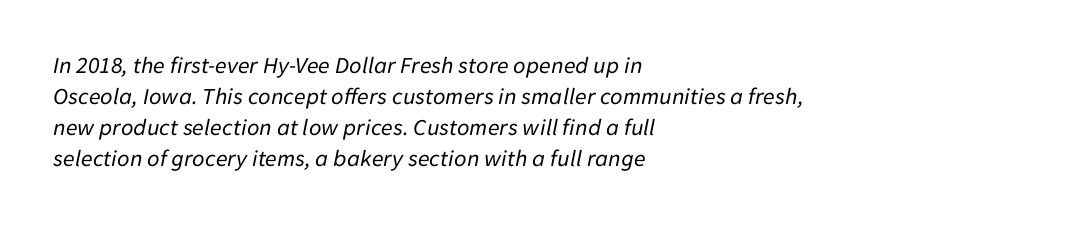
Here the glyphs are tracked normally, forming tight word shapes. Bare-footed words on every line. Each new line begins a customary step beneath the previous one. The weight would be labelled regular, book, light, or lighter still.
